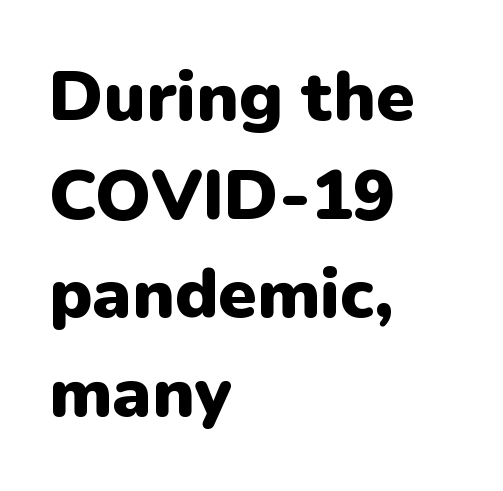
Q: Is the text bold? A: Yes.
Q: Is the text italic (slanted)? A: No, it is upright.
Q: Is the typeface a serif or a sans-serif typeface? A: Sans-serif.
Q: Is the text underlined? A: No.
Q: How is the paragraph aligned? A: Left-aligned.
Q: Is the spacing between letters normal or unusually wide? A: Normal.
Q: Is the spacing between lines tight, normal or loose? A: Normal.
Q: Width (condensed, normal, or wide)? A: Normal.
Q: Stroke contrast? A: Low.
Q: x-height? A: Medium.
Q: Monospaced? A: No.
